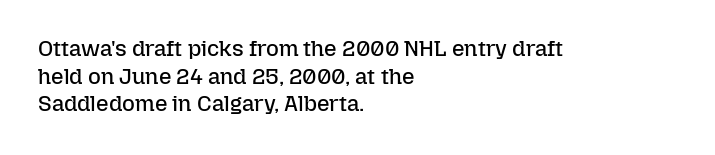
The typeface has the unassuming heft of standard copy or less. Vertical strokes here are truly vertical. A clean baseline with only descenders dipping below it. Default kerning and tracking; the words read as compact shapes.
